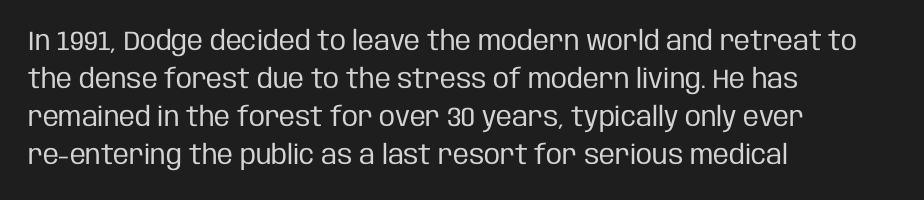
Q: Is the text bold? A: No.
Q: Is the text italic (slanted)? A: No, it is upright.
Q: Is the text underlined? A: No.
Q: How is the paragraph aligned? A: Left-aligned.
Q: Is the spacing between letters normal or unusually wide? A: Normal.
Q: Is the spacing between lines tight, normal or loose? A: Normal.
